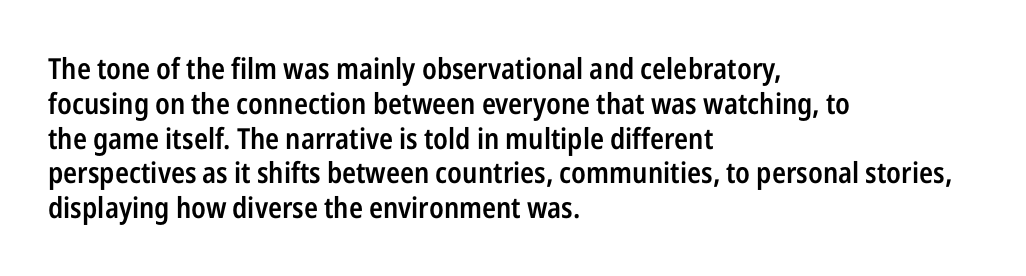
Q: Is the text bold? A: Semi-bold.
Q: Is the text italic (slanted)? A: No, it is upright.
Q: Is the typeface a serif or a sans-serif typeface? A: Sans-serif.
Q: Is the text underlined? A: No.
Q: How is the paragraph aligned? A: Left-aligned.
Q: Is the spacing between letters normal or unusually wide? A: Normal.
Q: Width (condensed, normal, or wide)? A: Condensed.
Q: Stroke contrast? A: Low.
Q: x-height? A: Medium.
Q: Monospaced? A: No.
